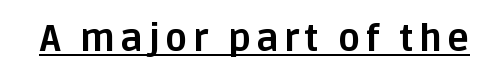
Each line of the rendering has a horizontal stroke beneath the glyphs. Posture: vertical. The face used here is proportionally spaced, like ordinary book or web type. Does the weight exceed regular? Yes, all the way to bold. No feet cap the strokes, marking this as sans-serif type.
